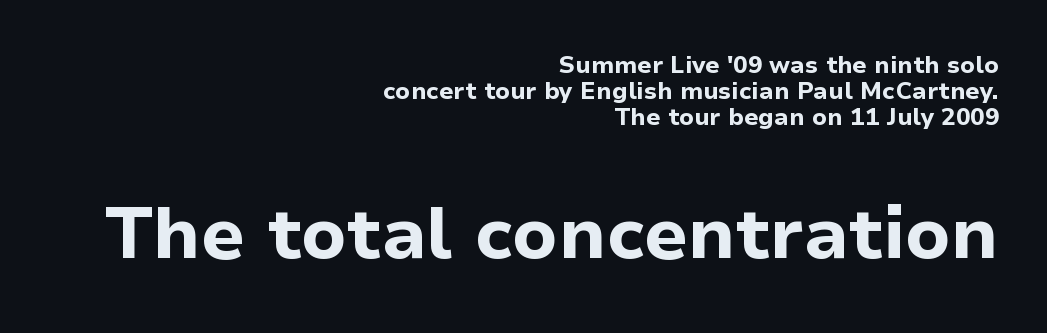
The image shows 73 px bold sans-serif type, upright; set right-aligned, tight line spacing (1.08x), normal letter spacing, not underlined; the second (bottom) block is 3.04x larger; low stroke contrast and a medium x-height.
